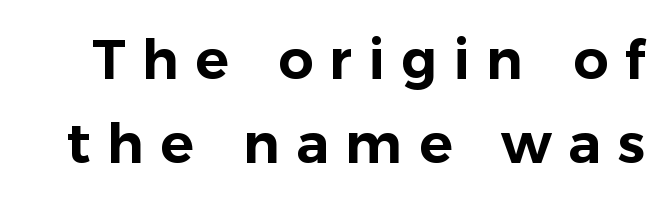
Q: Is the text italic (slanted)? A: No, it is upright.
Q: Is the typeface a serif or a sans-serif typeface? A: Sans-serif.
Q: Is the text underlined? A: No.
Q: Is the spacing between letters normal or unusually wide? A: Unusually wide.
Q: Is the spacing between lines tight, normal or loose? A: Normal.
Q: Width (condensed, normal, or wide)? A: Normal.
Q: Stroke contrast? A: Low.
Q: x-height? A: Medium.
Q: Monospaced? A: No.
